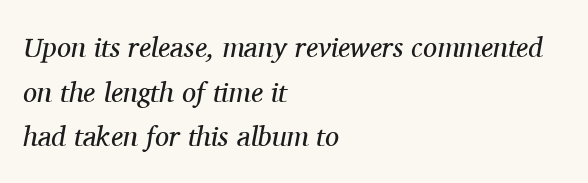
The image shows 28 px regular-weight serif type, italic (leaning right); set left-aligned, normal line spacing (1.59x), normal letter spacing, not underlined; medium stroke contrast and a medium x-height.
